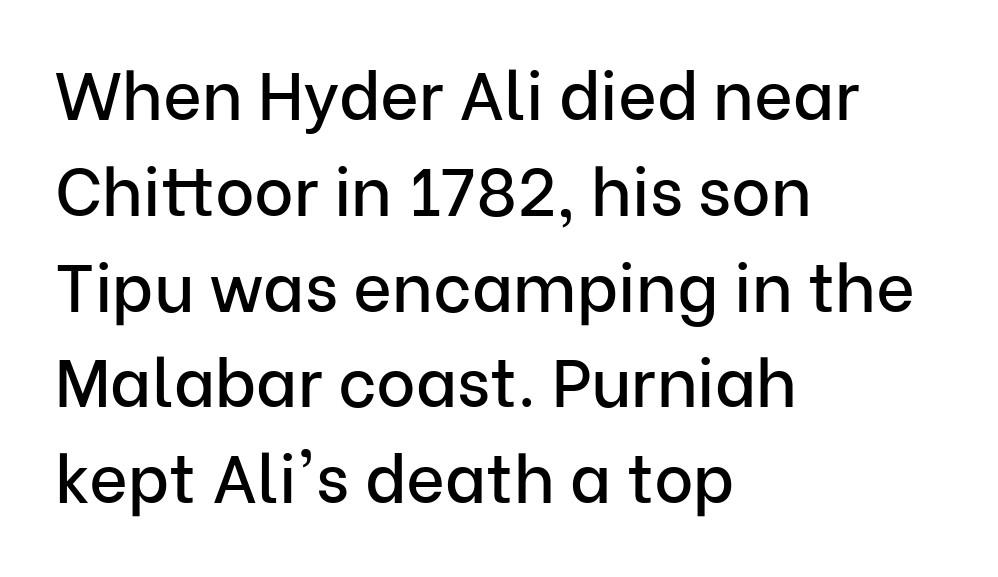
The image shows 67 px sans-serif type, upright; set left-aligned, normal line spacing (1.43x), normal letter spacing, not underlined; low stroke contrast and a medium x-height.
